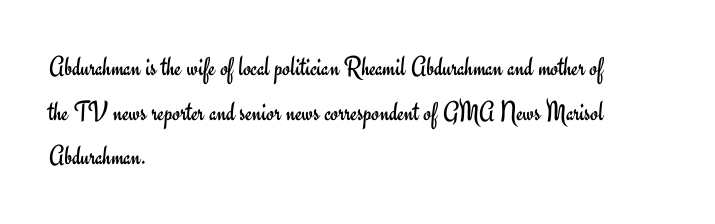
{"serif": "no", "bold": "no", "weight": "regular", "width": "normal", "stroke_contrast": "low", "x_height": "small", "monospaced": "no", "underline": "no", "align": "left", "line_spacing": "normal", "line_spacing_ratio": 1.59, "letter_spacing": "normal", "letter_spacing_em": 0.0, "glyph_px": 28}
